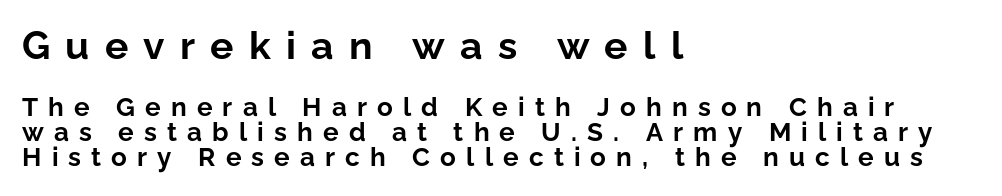
In terms of weight, the rendering is a true, heavy bold. Grotesque or geometric, the face here clearly has no serifs. Top chunk: large. Bottom chunk: small. This rendering features lettering with no underline.
